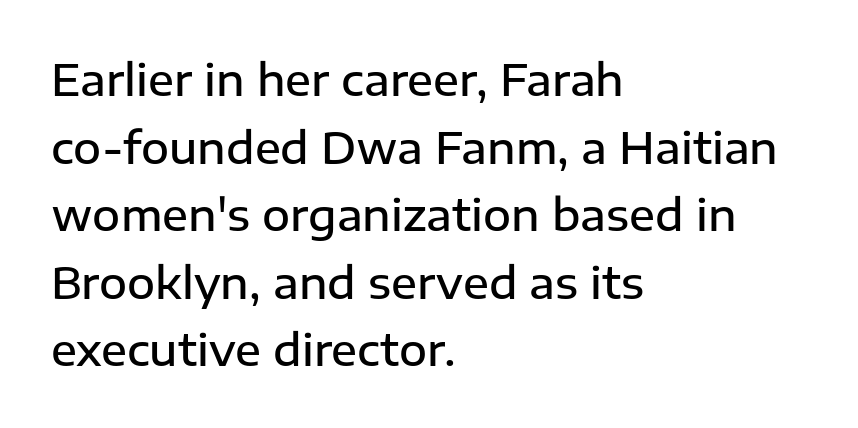
The image shows 43 px semibold sans-serif type, upright; set left-aligned, normal line spacing (1.57x), normal letter spacing, not underlined; low stroke contrast and a medium x-height.
